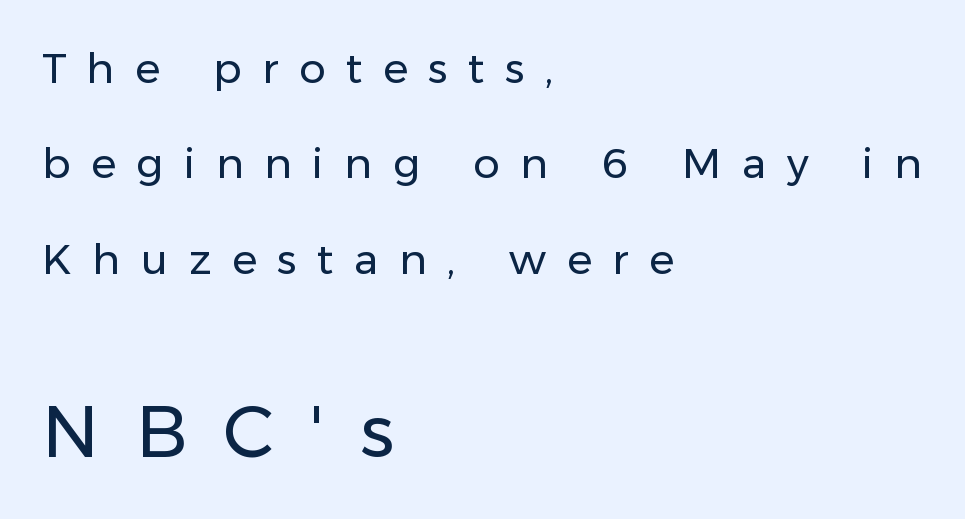
The image shows 73 px regular-weight sans-serif type, upright; set left-aligned, loose line spacing (2.27x), unusually wide letter spacing (+0.49 em), not underlined; the second (bottom) block is 1.74x larger; low stroke contrast and a medium x-height.
